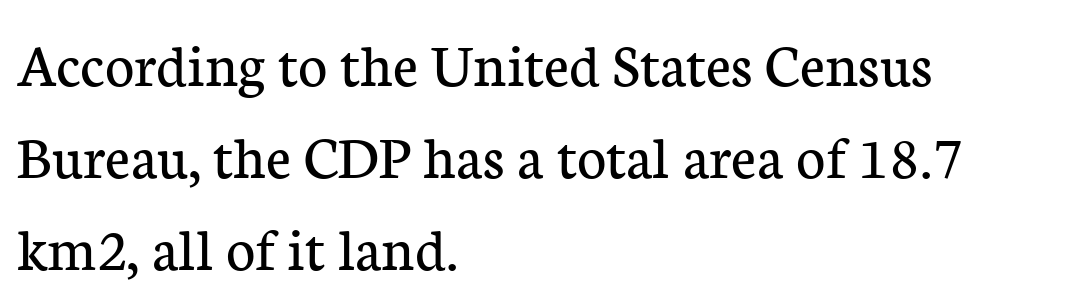
{"serif": "yes", "italic": "no", "bold": "no", "weight": "regular", "width": "normal", "stroke_contrast": "low", "x_height": "medium", "monospaced": "no", "underline": "no", "align": "left", "line_spacing": "normal", "line_spacing_ratio": 1.46, "letter_spacing": "normal", "letter_spacing_em": 0.0, "glyph_px": 63}
